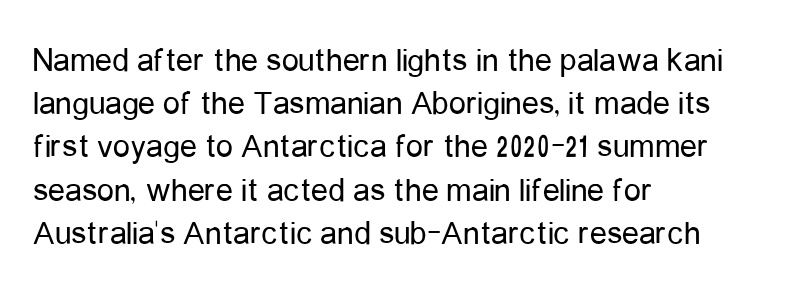
{"serif": "no", "italic": "no", "bold": "no", "weight": "regular", "width": "condensed", "stroke_contrast": "low", "x_height": "medium", "monospaced": "no", "underline": "no", "align": "left", "line_spacing": "normal", "line_spacing_ratio": 1.27, "letter_spacing": "normal", "letter_spacing_em": 0.0, "glyph_px": 34}
